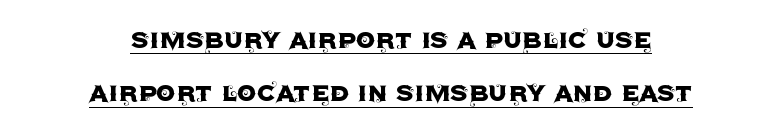
The image shows 31 px sans-serif type, upright; set centered, line spacing 1.72x, normal letter spacing, underlined; a large x-height.
